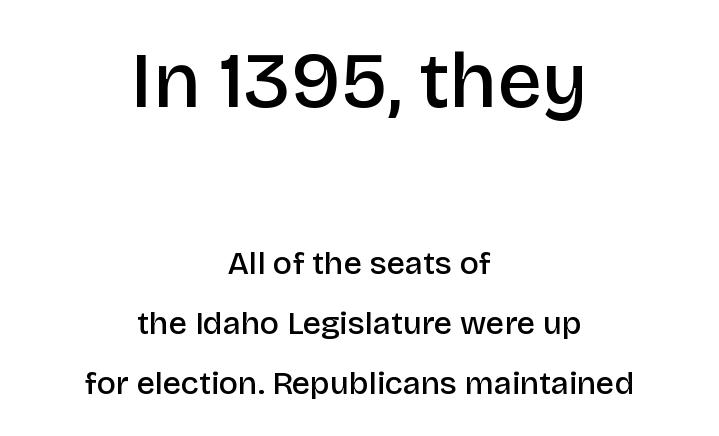
Q: Is the text bold? A: Semi-bold.
Q: Is the text italic (slanted)? A: No, it is upright.
Q: Is the typeface a serif or a sans-serif typeface? A: Sans-serif.
Q: Is the text underlined? A: No.
Q: How is the paragraph aligned? A: Centered.
Q: Is the spacing between letters normal or unusually wide? A: Normal.
Q: Which block of text is set in a larger size, the first (top) or the second (bottom)? A: The first (top) one.
Q: Width (condensed, normal, or wide)? A: Normal.
Q: Stroke contrast? A: Low.
Q: x-height? A: Large.
Q: Monospaced? A: No.
